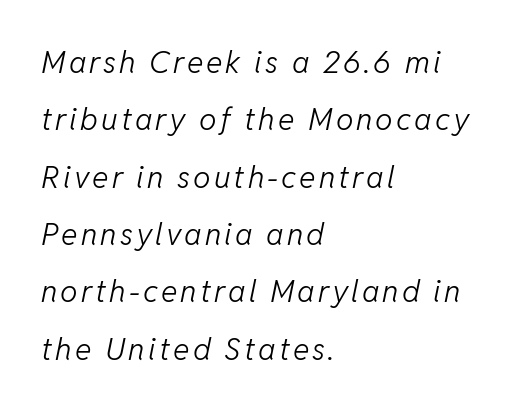
{"italic": "yes", "lean": "right", "slant_degrees": 11, "bold": "no", "weight": "light", "width": "normal", "stroke_contrast": "low", "x_height": "medium", "monospaced": "no", "underline": "no", "align": "left", "line_spacing_ratio": 1.85, "glyph_px": 31}
